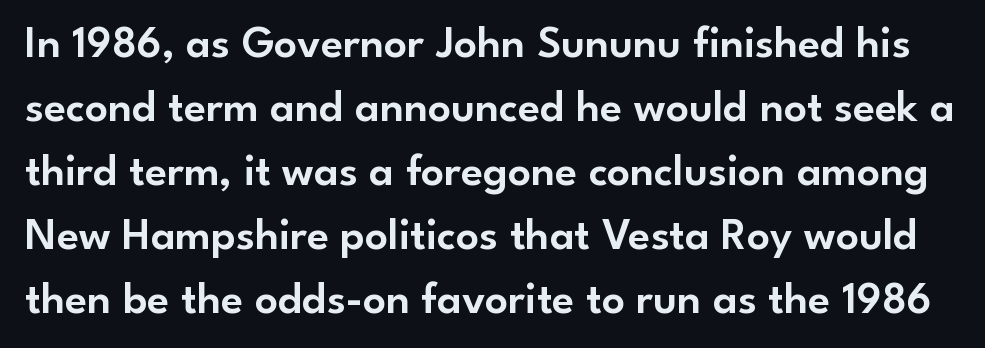
{"serif": "no", "italic": "no", "width": "normal", "stroke_contrast": "low", "x_height": "small", "monospaced": "no", "underline": "no", "line_spacing": "normal", "line_spacing_ratio": 1.42, "letter_spacing": "normal", "letter_spacing_em": 0.0, "glyph_px": 45}
